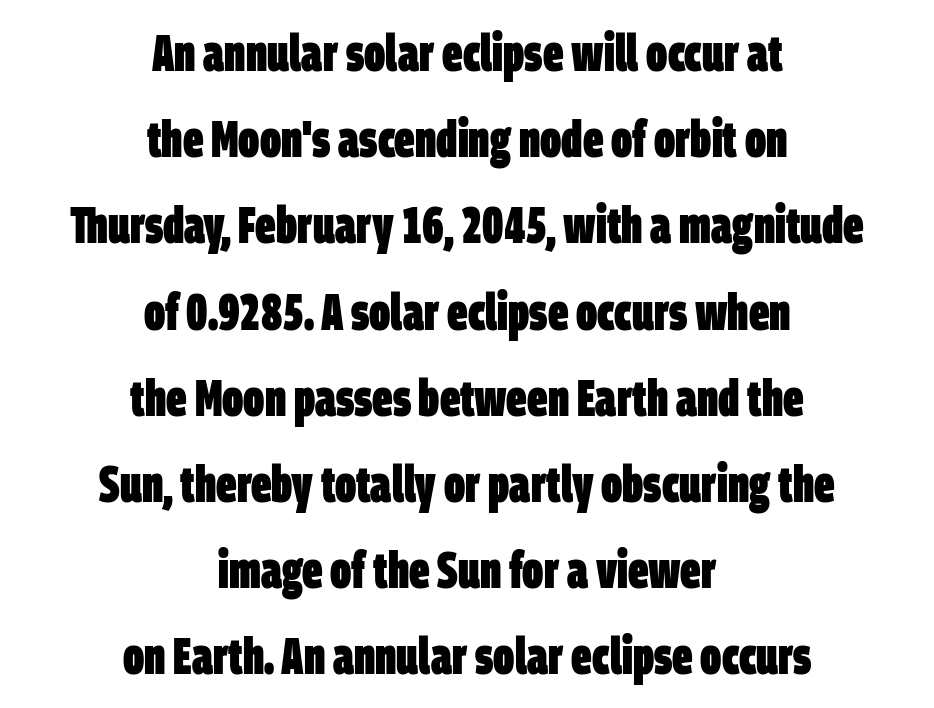
Q: Is the text bold? A: Yes.
Q: Is the typeface a serif or a sans-serif typeface? A: Sans-serif.
Q: Is the text underlined? A: No.
Q: How is the paragraph aligned? A: Centered.
Q: Is the spacing between letters normal or unusually wide? A: Normal.
Q: Is the spacing between lines tight, normal or loose? A: Normal.
Q: Width (condensed, normal, or wide)? A: Condensed.
Q: Stroke contrast? A: Low.
Q: x-height? A: Large.
Q: Monospaced? A: No.
